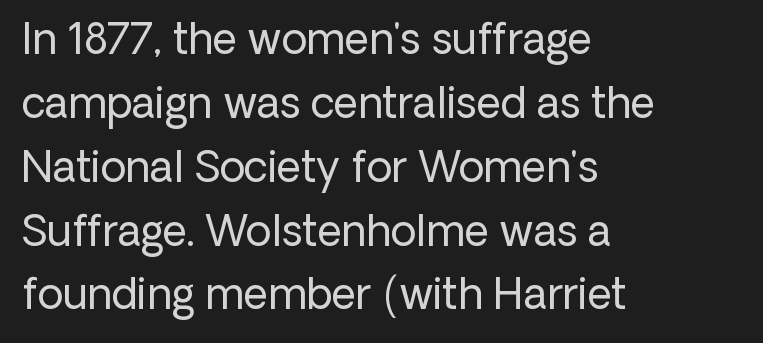
{"serif": "no", "italic": "no", "bold": "no", "weight": "regular", "width": "normal", "stroke_contrast": "low", "x_height": "medium", "monospaced": "no", "underline": "no", "align": "left", "line_spacing": "normal", "line_spacing_ratio": 1.52, "letter_spacing": "normal", "letter_spacing_em": 0.0, "glyph_px": 42}
